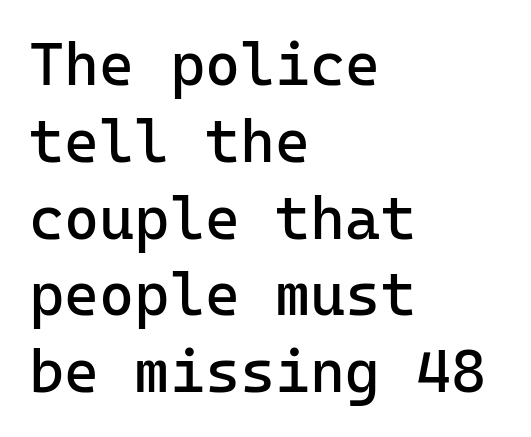
{"serif": "no", "italic": "no", "bold": "no", "weight": "regular", "width": "normal", "stroke_contrast": "low", "x_height": "medium", "monospaced": "yes", "underline": "no", "align": "left", "line_spacing": "normal", "line_spacing_ratio": 1.28, "letter_spacing": "normal", "letter_spacing_em": 0.0, "glyph_px": 60}
